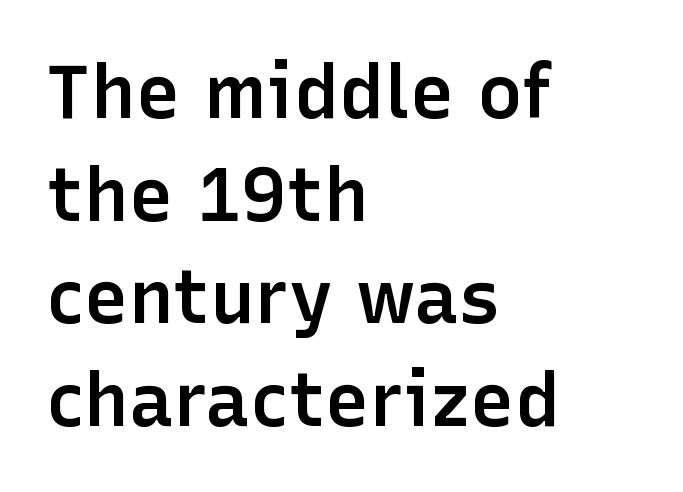
Baseline-to-baseline distance is the conventional proportion of letter height. The gaps between neighbouring characters are ordinary and unremarkable. Here the designer chose a conventional face with non-uniform glyph widths. Emphasis by weight is partial: semibold. Unmarked baselines from the first word to the last.
